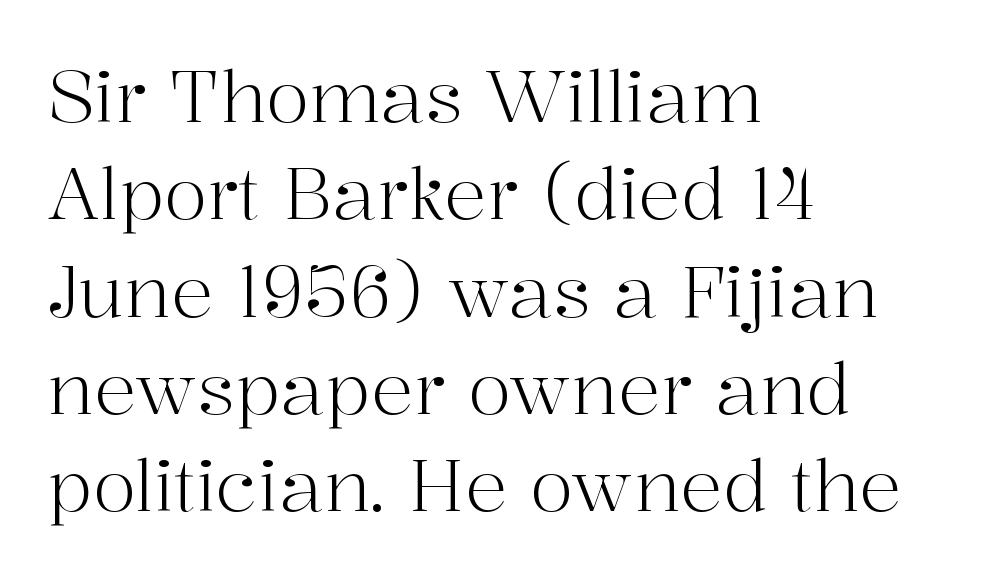
Q: Is the text bold? A: No.
Q: Is the text italic (slanted)? A: No, it is upright.
Q: Is the typeface a serif or a sans-serif typeface? A: Serif.
Q: Is the text underlined? A: No.
Q: How is the paragraph aligned? A: Left-aligned.
Q: Is the spacing between letters normal or unusually wide? A: Normal.
Q: Is the spacing between lines tight, normal or loose? A: Normal.
Q: Width (condensed, normal, or wide)? A: Normal.
Q: Stroke contrast? A: High.
Q: x-height? A: Medium.
Q: Monospaced? A: No.
